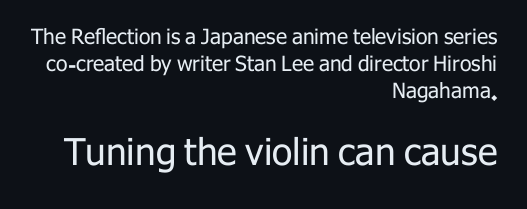
{"serif": "no", "italic": "no", "bold": "no", "weight": "regular", "width": "normal", "stroke_contrast": "low", "x_height": "medium", "monospaced": "no", "underline": "no", "align": "right", "line_spacing": "normal", "line_spacing_ratio": 1.29, "letter_spacing": "normal", "letter_spacing_em": 0.0, "larger_block": "second", "size_ratio": 1.76, "glyph_px": 37}
